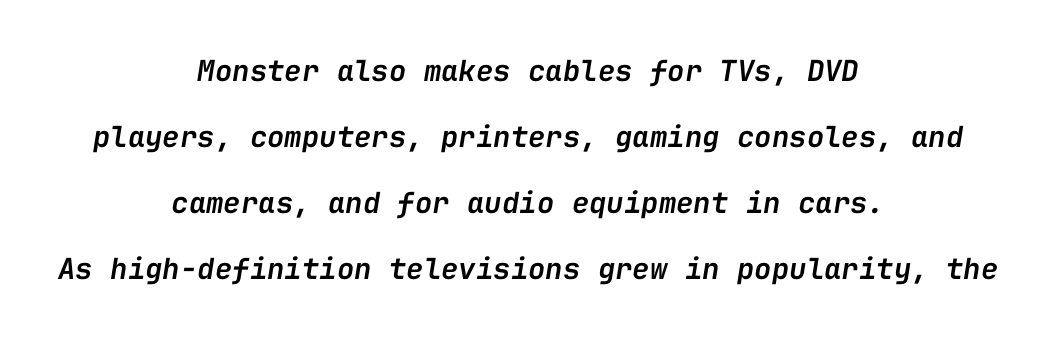
The image shows 29 px semibold type, italic (leaning right), monospaced; set centered, loose line spacing (2.28x), normal letter spacing, not underlined; low stroke contrast and a medium x-height.
